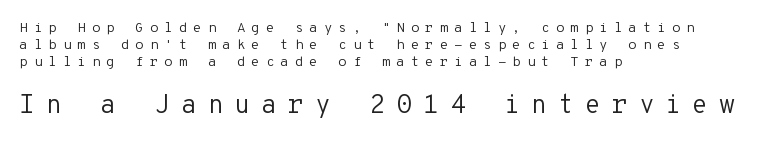
Beneath every word, the page is bare. The typesetter chose a ragged-right arrangement here. Unbolded letterforms with no extra heft. The letters stand straight up with perfectly vertical stems.
